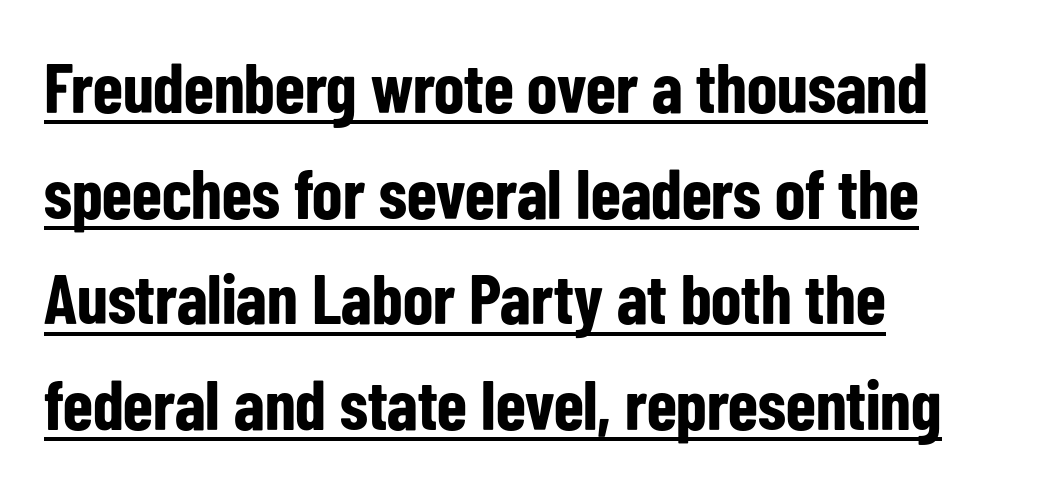
The image shows 70 px bold, condensed sans-serif type, upright; set left-aligned, normal line spacing (1.51x), normal letter spacing, underlined; low stroke contrast and a medium x-height.
